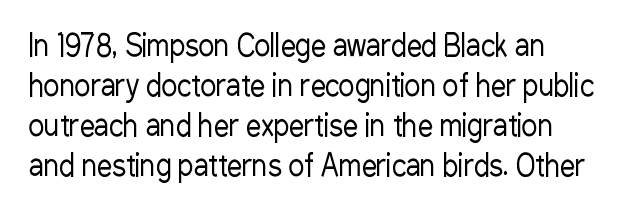
{"serif": "no", "italic": "no", "bold": "no", "weight": "regular", "width": "condensed", "stroke_contrast": "low", "x_height": "medium", "monospaced": "no", "underline": "no", "align": "left", "line_spacing": "normal", "line_spacing_ratio": 1.33, "letter_spacing": "normal", "letter_spacing_em": 0.0, "glyph_px": 30}
